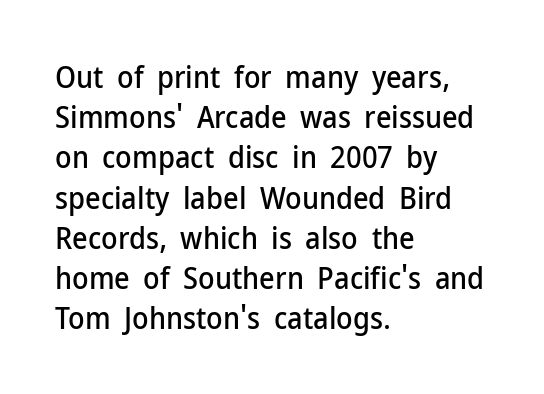
The image shows 30 px sans-serif type, upright; set left-aligned, normal line spacing (1.34x), normal letter spacing, not underlined; low stroke contrast and a medium x-height.
